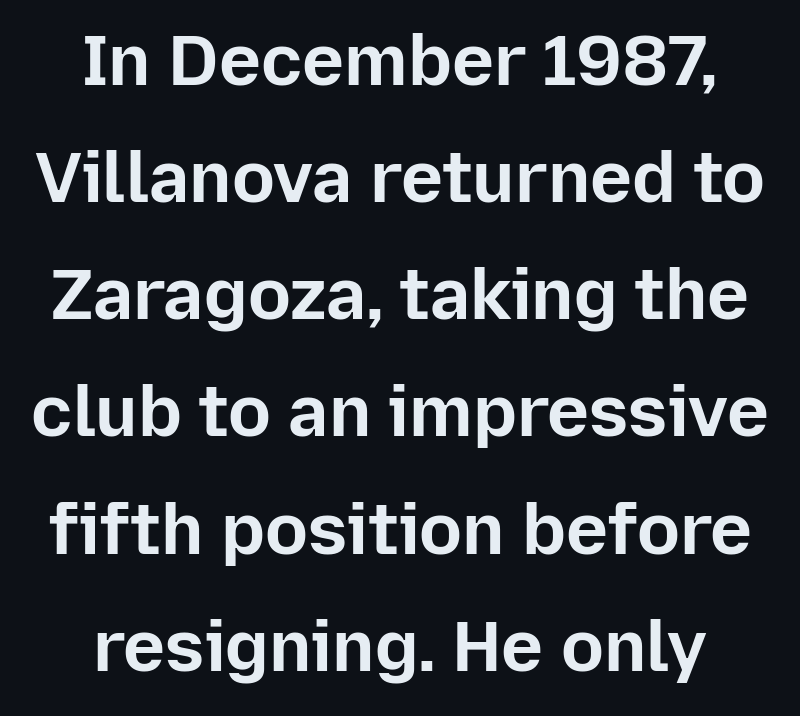
The image shows 71 px bold sans-serif type, upright; set normal line spacing (1.65x), normal letter spacing, not underlined; low stroke contrast and a medium x-height.
